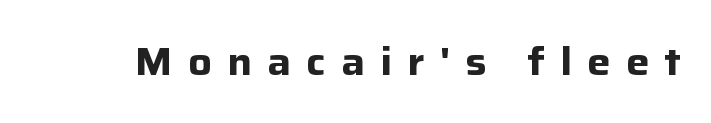
Typesetter's note: full bold, strokes at maximum text heaviness. Unlike italic type, these characters show no tilt at all. Quick note: underline off. Is the letter spacing exaggerated? Yes — the characters are pushed far apart.
